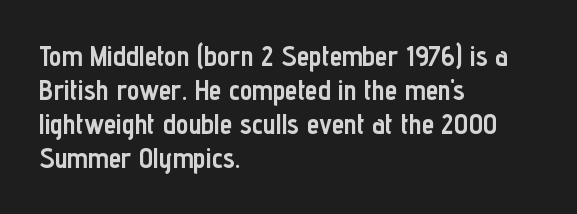
Notice how thick the strokes are: this is what a full bold looks like. The rendering uses natural spacing where letterforms have individual widths. The string is rendered with underlining switched off. Unlike a traditional serif, this face leaves its strokes unadorned.
